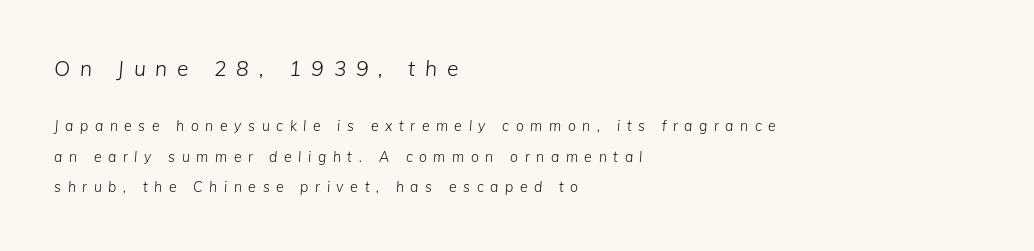
{"italic": "yes", "lean": "right", "slant_degrees": 5, "bold": "no", "underline": "no", "align": "left", "line_spacing": "loose", "line_spacing_ratio": 2.17, "letter_spacing": "wide", "letter_spacing_em": 0.47, "larger_block": "first", "size_ratio": 1.5, "glyph_px": 21}
